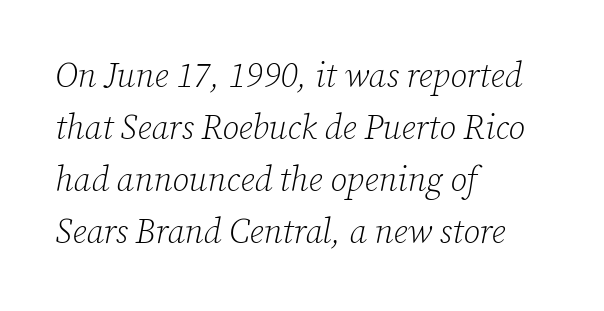
Examine the stroke ends and you'll spot serifs. Any mark beneath the type? The region is blank. Proportional: the letters do not fall into vertical columns. Each stroke keeps to a modest, everyday thickness or less.
